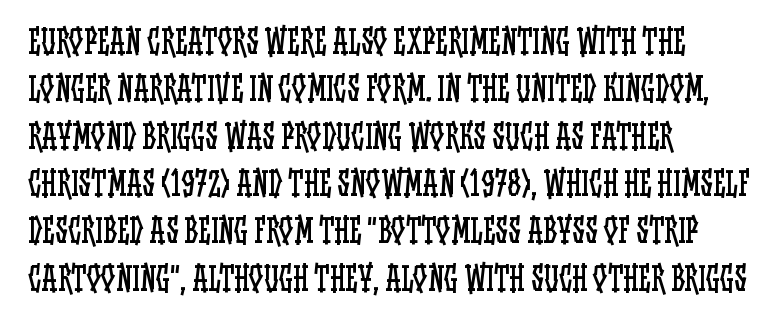
{"italic": "no", "bold": "no", "weight": "regular", "width": "condensed", "stroke_contrast": "low", "x_height": "large", "monospaced": "no", "underline": "no", "align": "left", "line_spacing": "normal", "line_spacing_ratio": 1.48, "letter_spacing": "normal", "letter_spacing_em": 0.0, "glyph_px": 32}
